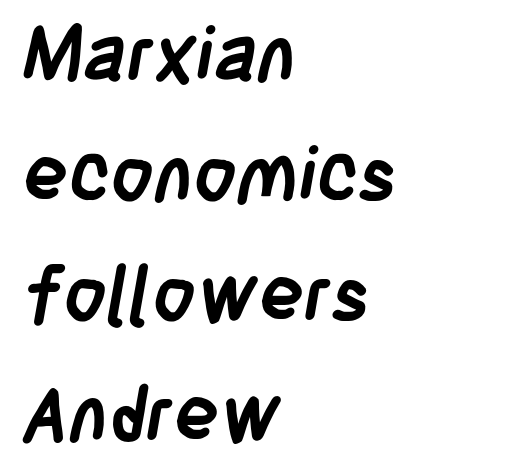
Q: Is the text bold? A: Yes.
Q: Is the typeface a serif or a sans-serif typeface? A: Sans-serif.
Q: Is the text underlined? A: No.
Q: How is the paragraph aligned? A: Left-aligned.
Q: Is the spacing between letters normal or unusually wide? A: Normal.
Q: Is the spacing between lines tight, normal or loose? A: Normal.
Q: Width (condensed, normal, or wide)? A: Condensed.
Q: Stroke contrast? A: Low.
Q: x-height? A: Large.
Q: Monospaced? A: No.
